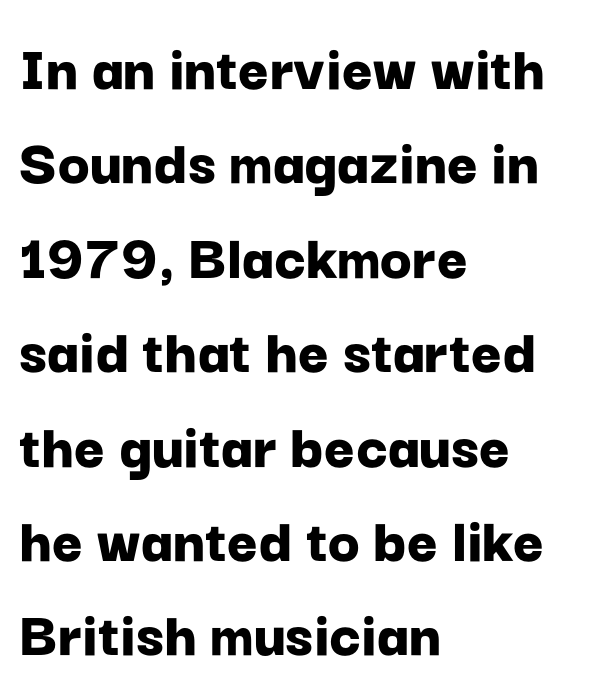
The image shows 66 px bold sans-serif type, upright; set left-aligned, normal line spacing (1.43x), normal letter spacing, not underlined; low stroke contrast and a medium x-height.
